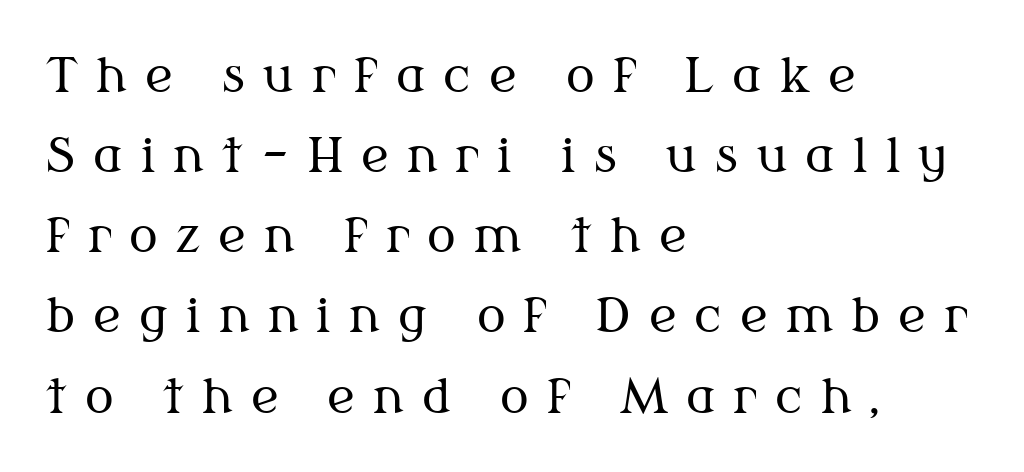
The image shows 48 px regular-weight serif type, upright; set left-aligned, normal line spacing (1.67x), unusually wide letter spacing (+0.38 em), not underlined; medium stroke contrast and a medium x-height.
